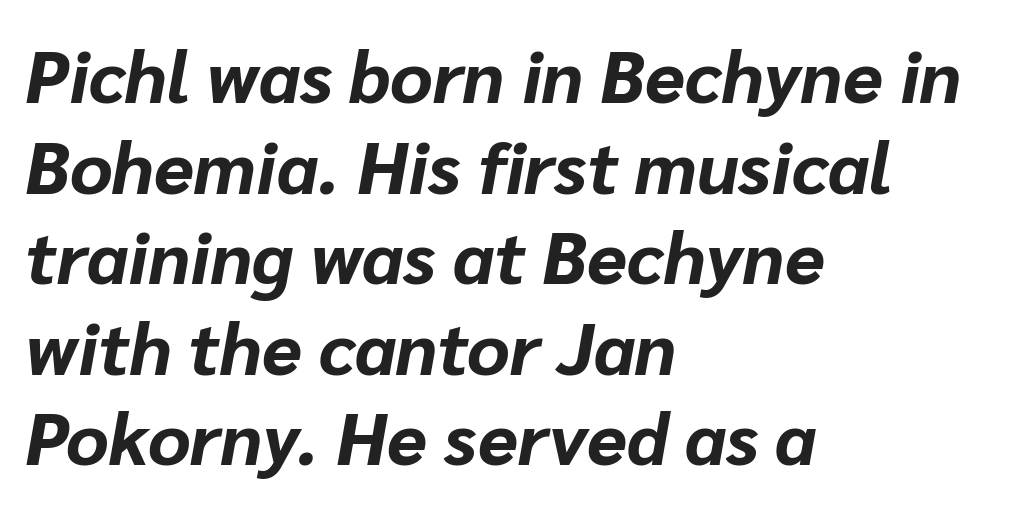
The image shows 73 px bold type, italic (leaning right); set left-aligned, line spacing 1.24x, normal letter spacing, not underlined; low stroke contrast and a medium x-height.
